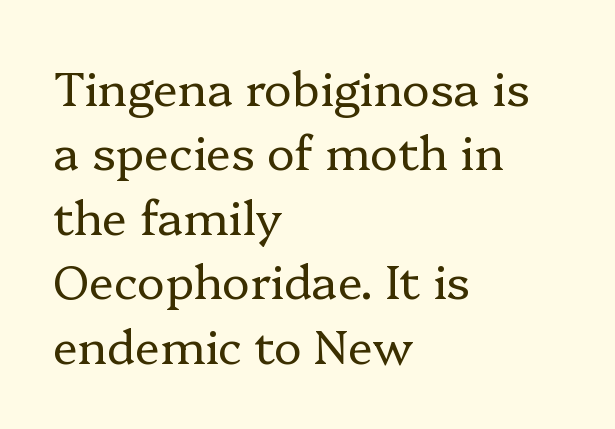
{"serif": "yes", "italic": "no", "bold": "no", "weight": "regular", "width": "normal", "stroke_contrast": "low", "x_height": "medium", "monospaced": "no", "underline": "no", "align": "left", "line_spacing": "normal", "line_spacing_ratio": 1.37, "letter_spacing": "normal", "letter_spacing_em": 0.0, "glyph_px": 47}
